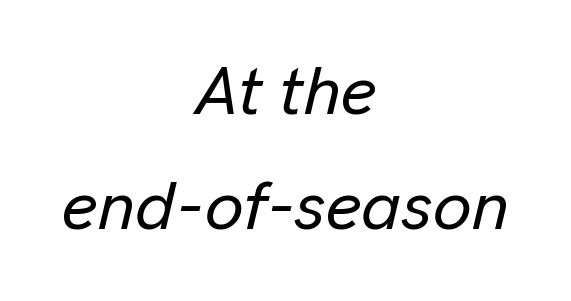
The image shows 69 px text type, italic (leaning right); set centered, normal line spacing (1.66x), normal letter spacing, not underlined; low stroke contrast and a medium x-height.
